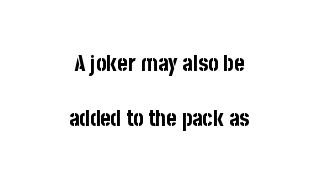
The image shows 22 px bold type, upright; set centered, loose line spacing (2.48x), normal letter spacing, not underlined.
